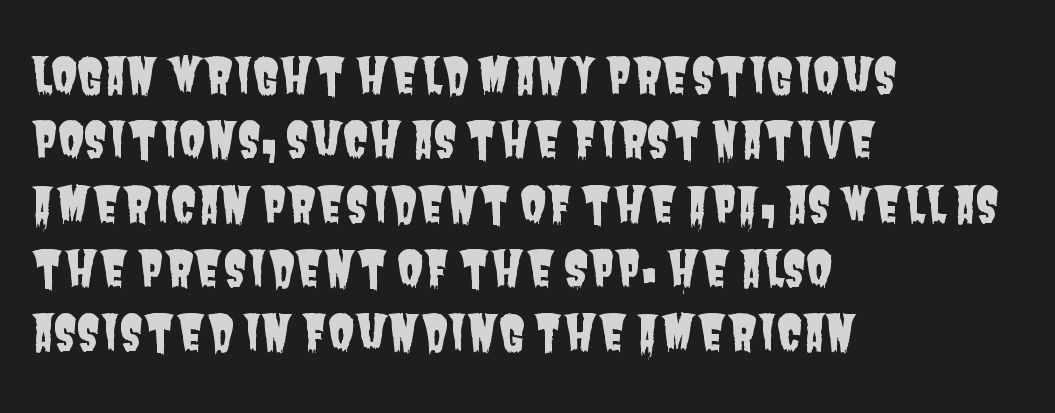
The designer left line spacing at the default. The horizontal fit of the characters is conventional and even. The typesetter chose a ragged-right arrangement here. No word sits above an underline.
